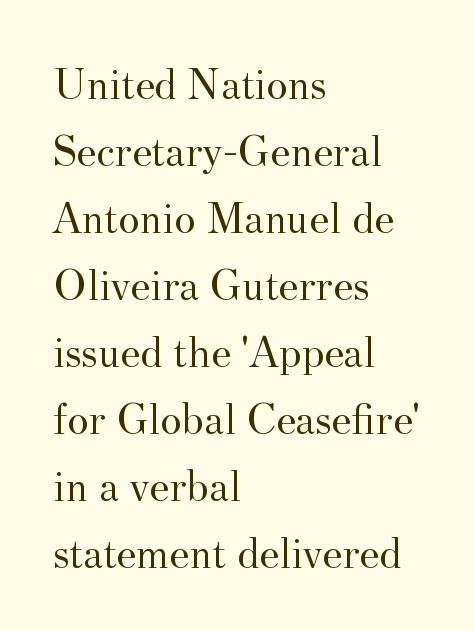
Q: Is the text bold? A: No.
Q: Is the text italic (slanted)? A: No, it is upright.
Q: Is the typeface a serif or a sans-serif typeface? A: Serif.
Q: Is the text underlined? A: No.
Q: How is the paragraph aligned? A: Left-aligned.
Q: Is the spacing between letters normal or unusually wide? A: Normal.
Q: Is the spacing between lines tight, normal or loose? A: Normal.
Q: Width (condensed, normal, or wide)? A: Normal.
Q: Stroke contrast? A: Medium.
Q: x-height? A: Small.
Q: Monospaced? A: No.
